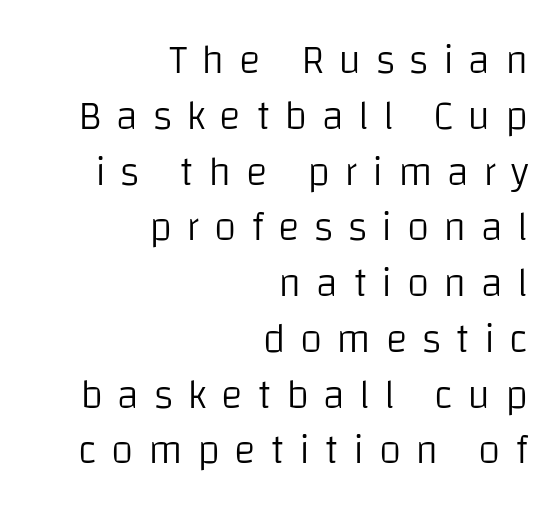
Horizontally, the lines are justified to the trailing edge only. The lines sit at an ordinary, default distance from one another. Each letter's strokes conclude bluntly, with no projecting serifs. A clean baseline with only descenders dipping below it. Each letter keeps its own natural width here, so spacing adapts to shape.
